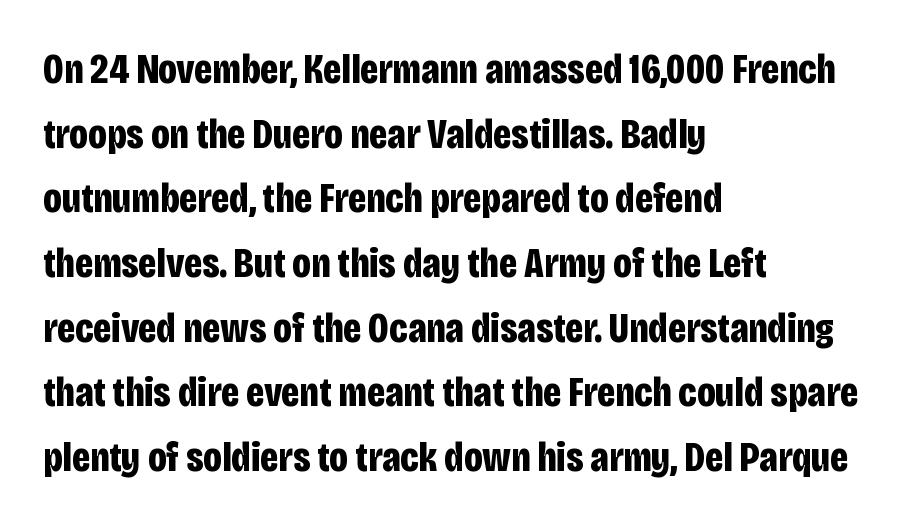
{"serif": "no", "italic": "no", "bold": "yes", "weight": "bold", "width": "condensed", "stroke_contrast": "low", "x_height": "large", "monospaced": "no", "underline": "no", "align": "left", "line_spacing": "normal", "line_spacing_ratio": 1.54, "letter_spacing": "normal", "letter_spacing_em": 0.0, "glyph_px": 42}
